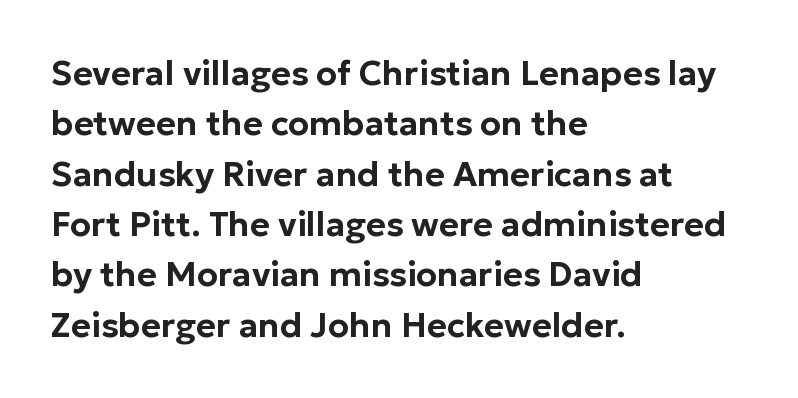
Q: Is the text italic (slanted)? A: No, it is upright.
Q: Is the typeface a serif or a sans-serif typeface? A: Sans-serif.
Q: Is the text underlined? A: No.
Q: How is the paragraph aligned? A: Left-aligned.
Q: Is the spacing between letters normal or unusually wide? A: Normal.
Q: Is the spacing between lines tight, normal or loose? A: Normal.
Q: Width (condensed, normal, or wide)? A: Normal.
Q: Stroke contrast? A: Low.
Q: x-height? A: Medium.
Q: Monospaced? A: No.
